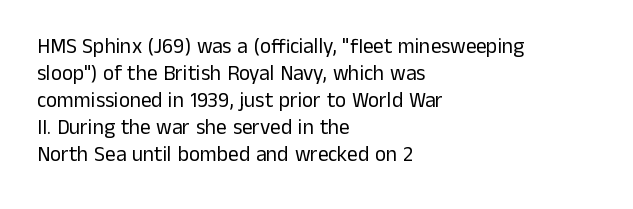
The image shows 21 px text type, upright; set left-aligned, normal line spacing (1.29x), normal letter spacing, not underlined.
